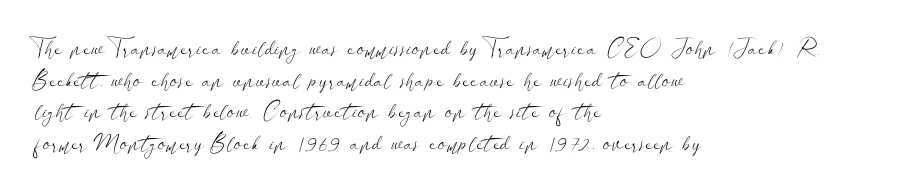
Q: Is the text bold? A: No.
Q: Is the text italic (slanted)? A: Yes.
Q: Is the text underlined? A: No.
Q: How is the paragraph aligned? A: Left-aligned.
Q: Is the spacing between letters normal or unusually wide? A: Normal.
Q: Is the spacing between lines tight, normal or loose? A: Normal.
